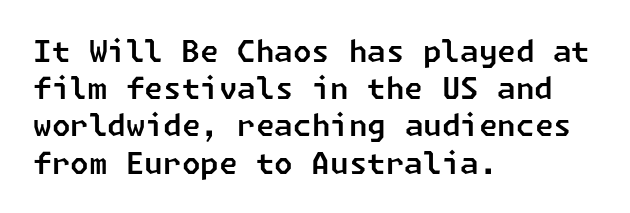
{"serif": "no", "width": "normal", "stroke_contrast": "low", "x_height": "medium", "underline": "no", "align": "left", "line_spacing_ratio": 1.24, "letter_spacing": "normal", "letter_spacing_em": 0.0, "glyph_px": 30}
